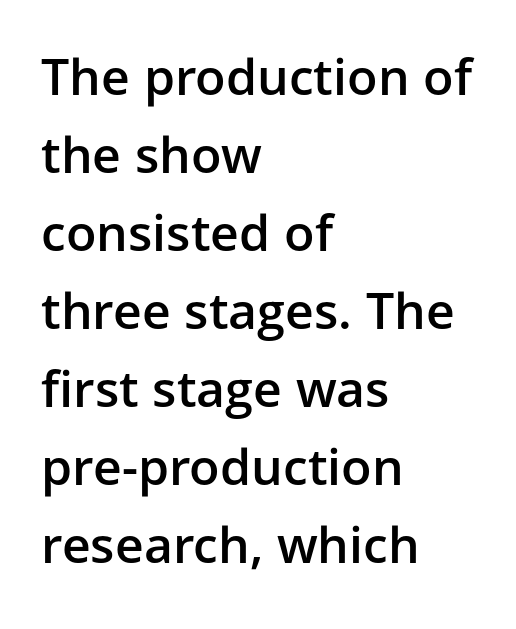
The leading is moderate, giving the passage an even texture. The rendering keeps characters at their native spacing. The rendering shows plain stroke endings on the letterforms — a sans-serif design. Bare-footed words on every line.
